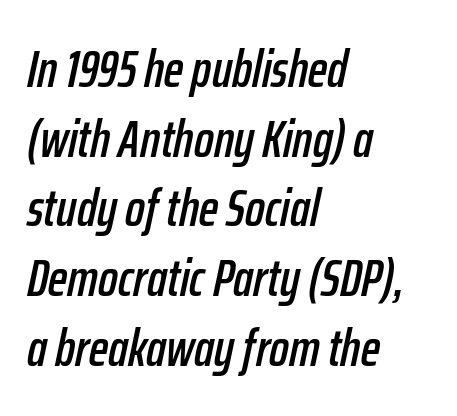
Q: Is the text italic (slanted)? A: Yes, it leans right by about 12 degrees.
Q: Is the text underlined? A: No.
Q: How is the paragraph aligned? A: Left-aligned.
Q: Is the spacing between letters normal or unusually wide? A: Normal.
Q: Is the spacing between lines tight, normal or loose? A: Normal.
Q: Width (condensed, normal, or wide)? A: Condensed.
Q: Stroke contrast? A: Low.
Q: x-height? A: Medium.
Q: Monospaced? A: No.
